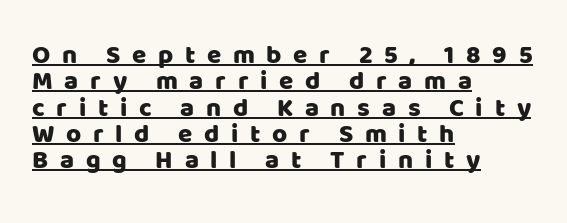
The image shows 26 px text type, upright; set left-aligned, tight line spacing (1.01x), unusually wide letter spacing (+0.45 em), underlined.
